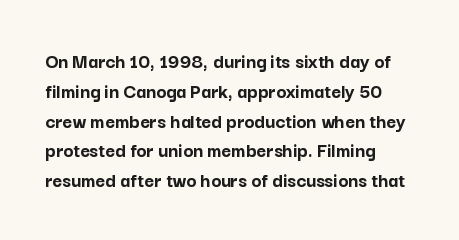
The image shows 21 px bold type, upright; set left-aligned, normal line spacing (1.42x), normal letter spacing, not underlined.
